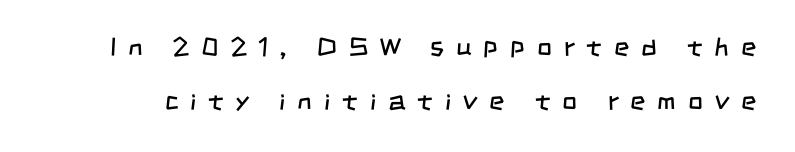
{"bold": "no", "underline": "no", "line_spacing": "loose", "line_spacing_ratio": 2.09, "letter_spacing": "wide", "letter_spacing_em": 0.46, "glyph_px": 26}
